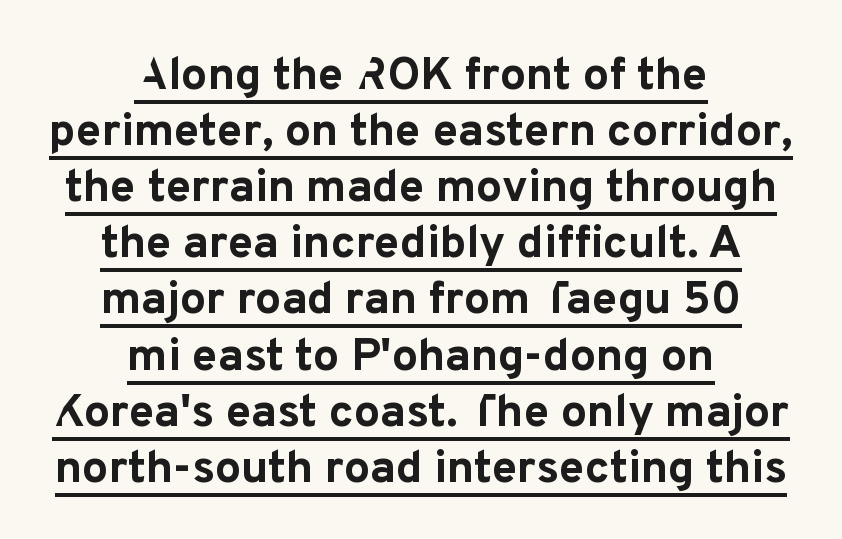
The image shows 46 px bold sans-serif type, upright; set centered, line spacing 1.22x, normal letter spacing, underlined; low stroke contrast and a medium x-height.
